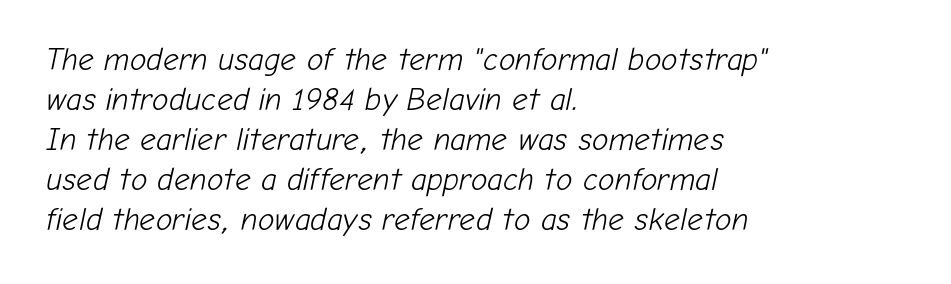
The image shows 31 px light type, italic (leaning right); set left-aligned, normal line spacing (1.29x), normal letter spacing, not underlined; low stroke contrast and a medium x-height.
